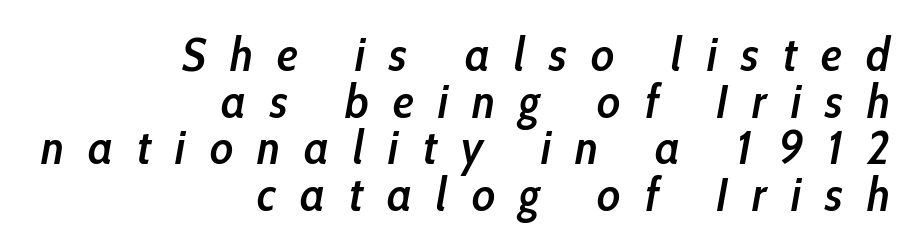
Q: Is the text bold? A: Semi-bold.
Q: Is the text italic (slanted)? A: Yes, it leans right by about 10 degrees.
Q: Is the text underlined? A: No.
Q: How is the paragraph aligned? A: Right-aligned.
Q: Is the spacing between letters normal or unusually wide? A: Unusually wide.
Q: Is the spacing between lines tight, normal or loose? A: Tight.
Q: Width (condensed, normal, or wide)? A: Condensed.
Q: Stroke contrast? A: Low.
Q: x-height? A: Medium.
Q: Monospaced? A: No.
